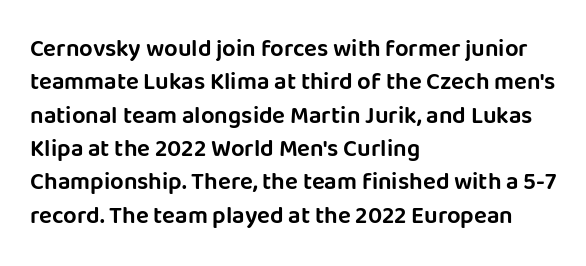
Q: Is the text italic (slanted)? A: No, it is upright.
Q: Is the text underlined? A: No.
Q: How is the paragraph aligned? A: Left-aligned.
Q: Is the spacing between letters normal or unusually wide? A: Normal.
Q: Is the spacing between lines tight, normal or loose? A: Normal.
